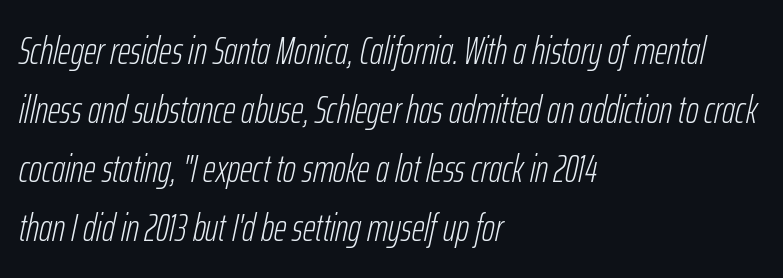
Q: Is the text bold? A: No.
Q: Is the text italic (slanted)? A: Yes, it leans right by about 12 degrees.
Q: Is the text underlined? A: No.
Q: How is the paragraph aligned? A: Left-aligned.
Q: Is the spacing between letters normal or unusually wide? A: Normal.
Q: Is the spacing between lines tight, normal or loose? A: Normal.
Q: Width (condensed, normal, or wide)? A: Condensed.
Q: Stroke contrast? A: Low.
Q: x-height? A: Medium.
Q: Monospaced? A: No.
